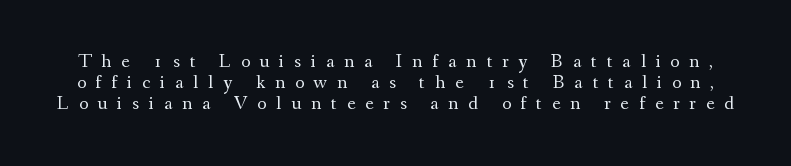
The image shows 20 px text type, upright; set tight line spacing (1.06x), unusually wide letter spacing (+0.49 em), not underlined.
